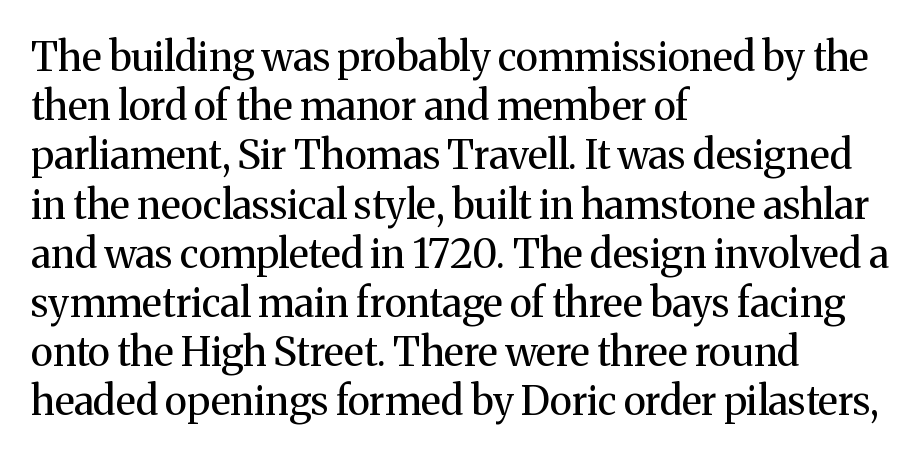
Q: Is the text bold? A: No.
Q: Is the text italic (slanted)? A: No, it is upright.
Q: Is the typeface a serif or a sans-serif typeface? A: Serif.
Q: Is the text underlined? A: No.
Q: How is the paragraph aligned? A: Left-aligned.
Q: Is the spacing between letters normal or unusually wide? A: Normal.
Q: Width (condensed, normal, or wide)? A: Normal.
Q: Stroke contrast? A: Medium.
Q: x-height? A: Medium.
Q: Monospaced? A: No.
